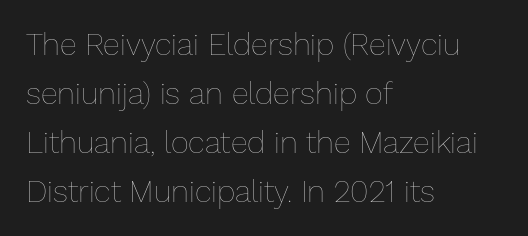
What's the leading like? Ordinary, nothing unusual. Every stem runs plumb, perpendicular to the baseline. Weight: regular or lighter. Character widths vary here, with narrow letters taking less room than wide ones. The tracking reads as untouched default to a designer's eye.
